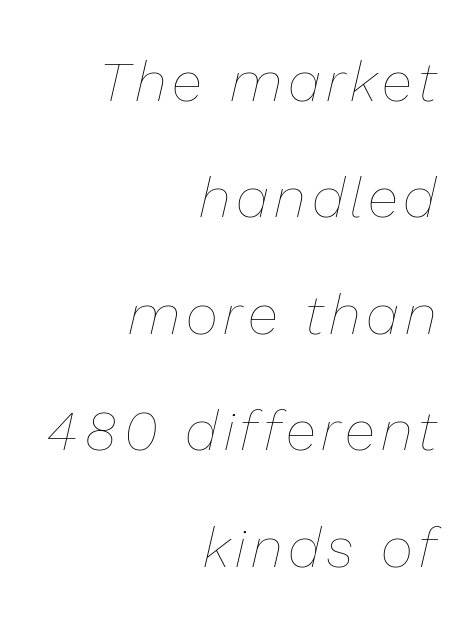
{"italic": "yes", "lean": "right", "slant_degrees": 13, "bold": "no", "weight": "thin", "width": "normal", "stroke_contrast": "low", "x_height": "medium", "monospaced": "no", "underline": "no", "align": "right", "line_spacing": "loose", "line_spacing_ratio": 2.08, "glyph_px": 56}
